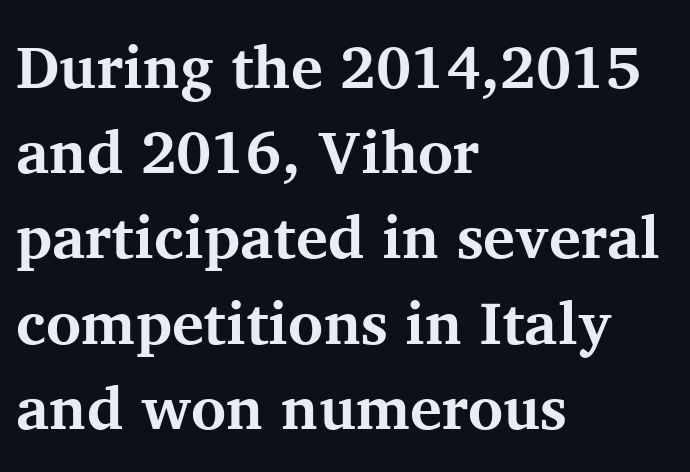
Q: Is the text bold? A: Yes.
Q: Is the text italic (slanted)? A: No, it is upright.
Q: Is the typeface a serif or a sans-serif typeface? A: Serif.
Q: Is the text underlined? A: No.
Q: How is the paragraph aligned? A: Left-aligned.
Q: Is the spacing between letters normal or unusually wide? A: Normal.
Q: Is the spacing between lines tight, normal or loose? A: Normal.
Q: Width (condensed, normal, or wide)? A: Normal.
Q: Stroke contrast? A: Medium.
Q: x-height? A: Medium.
Q: Monospaced? A: No.
